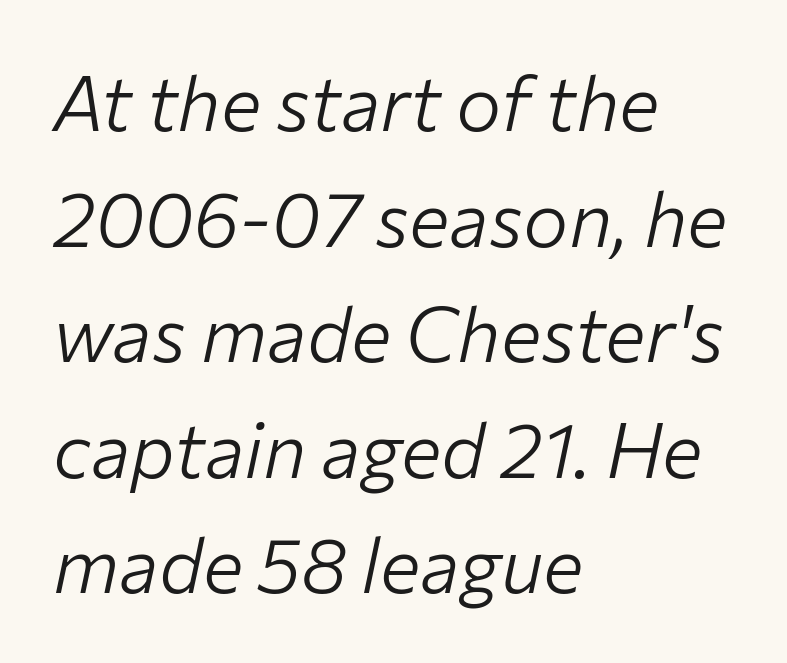
Q: Is the text bold? A: No.
Q: Is the text italic (slanted)? A: Yes, it leans right by about 12 degrees.
Q: Is the text underlined? A: No.
Q: How is the paragraph aligned? A: Left-aligned.
Q: Is the spacing between letters normal or unusually wide? A: Normal.
Q: Is the spacing between lines tight, normal or loose? A: Normal.
Q: Width (condensed, normal, or wide)? A: Normal.
Q: Stroke contrast? A: Low.
Q: x-height? A: Medium.
Q: Monospaced? A: No.
